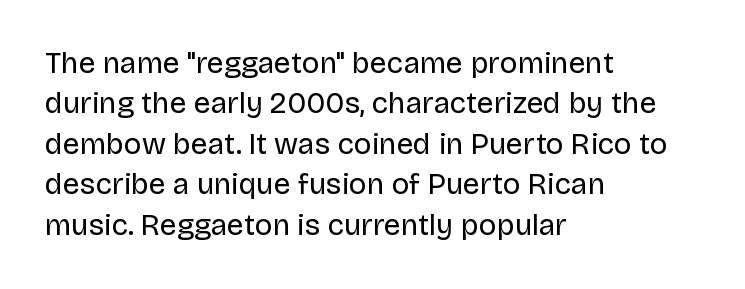
The letters stand straight up with perfectly vertical stems. Check the space under the baseline: it is left empty. Type style note: lacks serifs. You could not count columns in this text — the font is proportionally spaced. The face looks like a standard text weight, possibly lighter. Summary of vertical rhythm: regular, with standard interline spacing.
